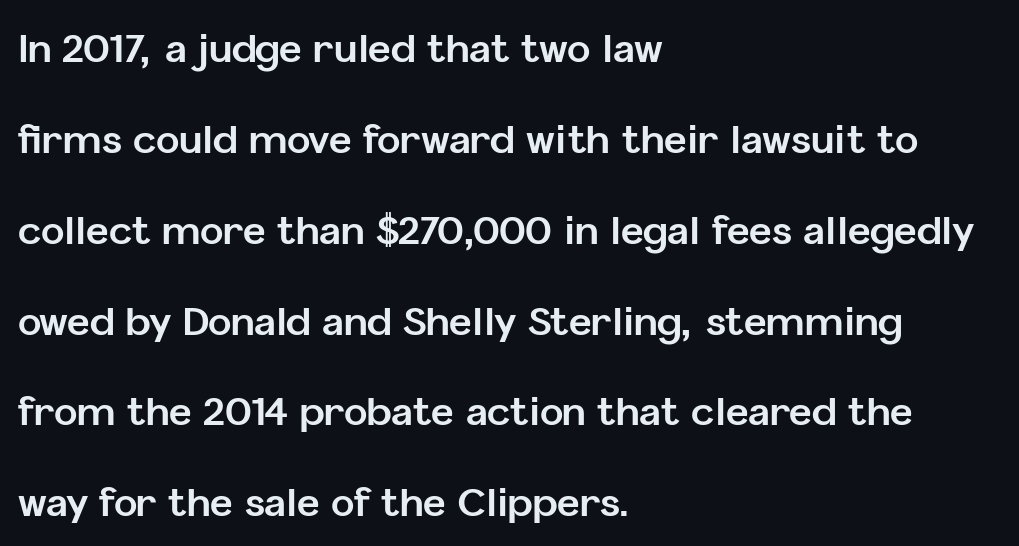
To sum up the face: it is a sans, with no serifs. Decoration check: the copy has no underline. Short note: letters normally spaced. Vertical spacing — loose. The sample has been set heavy, in full bold. Varying glyph widths throughout — classic text-font behaviour.
